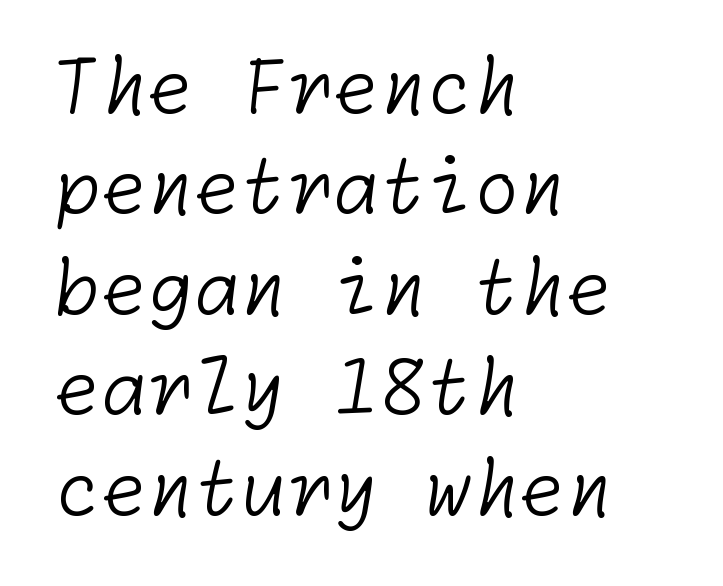
The image shows 75 px light sans-serif type; set left-aligned, normal line spacing (1.34x), normal letter spacing, not underlined; low stroke contrast and a medium x-height.
